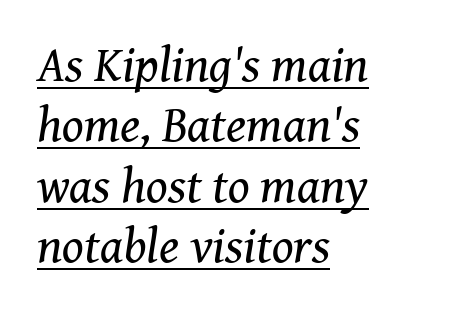
The image shows 50 px regular-weight serif type, italic (leaning right); set left-aligned, line spacing 1.21x, normal letter spacing, underlined; medium stroke contrast and a medium x-height.
